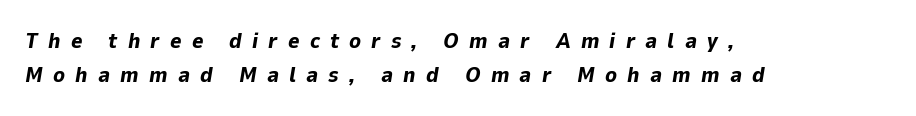
Q: Is the text bold? A: Yes.
Q: Is the text italic (slanted)? A: Yes, it leans right by about 9 degrees.
Q: Is the text underlined? A: No.
Q: How is the paragraph aligned? A: Left-aligned.
Q: Is the spacing between letters normal or unusually wide? A: Unusually wide.
Q: Is the spacing between lines tight, normal or loose? A: Normal.
